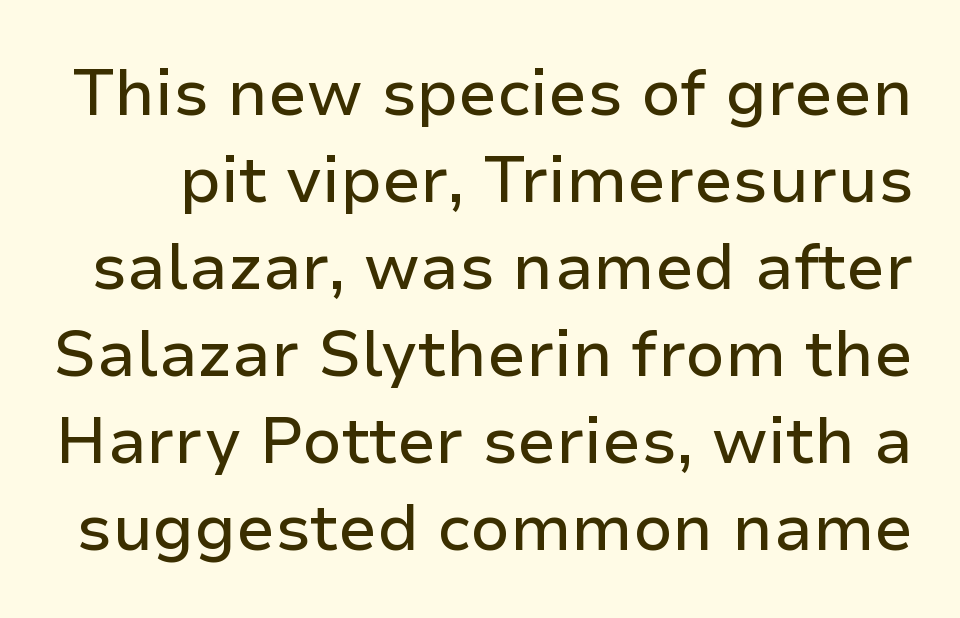
The letterforms sit shoulder to shoulder at normal distance. Italic? Not at all — the glyphs are vertical. The letters advance in unequal steps, a hallmark of proportional type. Serifs: no, the terminals of the letterforms are clean. Compared with typical paragraphs, the rows here are spaced about the same. The zone under the glyphs is completely vacant.
